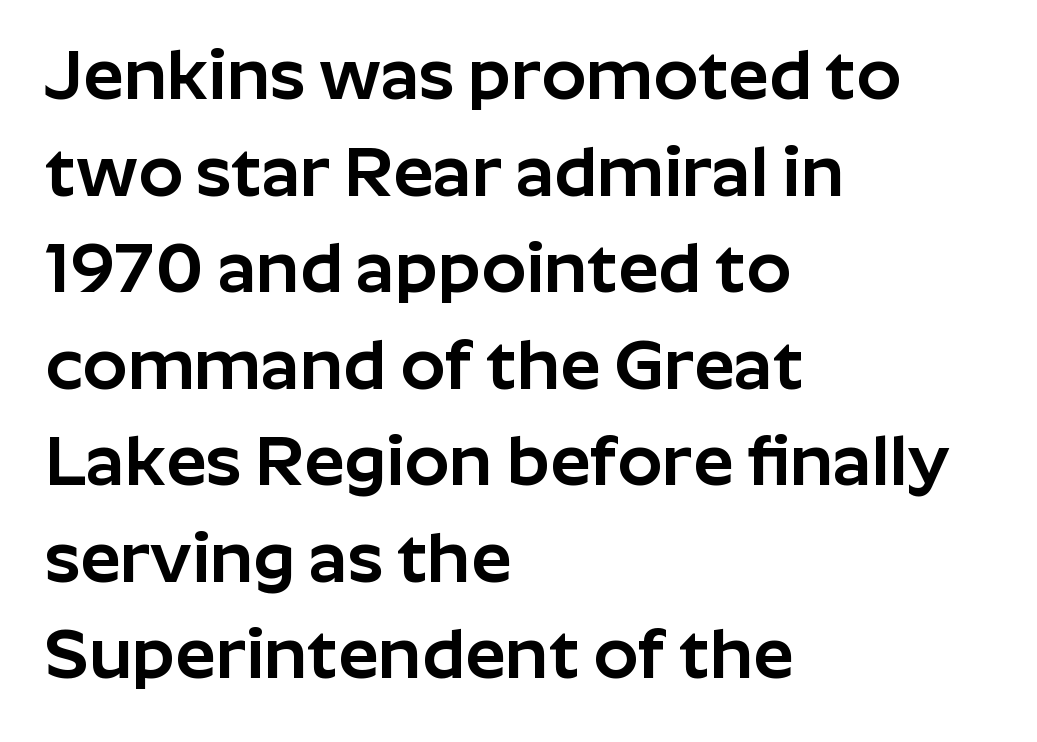
Q: Is the text italic (slanted)? A: No, it is upright.
Q: Is the typeface a serif or a sans-serif typeface? A: Sans-serif.
Q: Is the text underlined? A: No.
Q: How is the paragraph aligned? A: Left-aligned.
Q: Is the spacing between letters normal or unusually wide? A: Normal.
Q: Is the spacing between lines tight, normal or loose? A: Normal.
Q: Width (condensed, normal, or wide)? A: Normal.
Q: Stroke contrast? A: Low.
Q: x-height? A: Medium.
Q: Monospaced? A: No.
